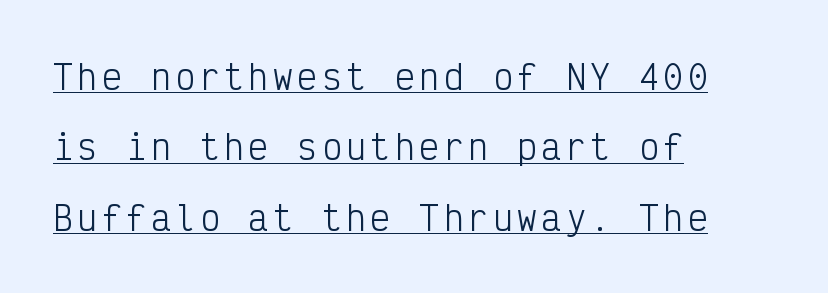
Rows of type keep a wide berth in the vertical direction. Emphasis is given by a line drawn under the lettering. The letters carry no serifs — their stems end cleanly without finishing strokes. No letter is thick-stroked: the sample isn't bold. Think of a typewriter: that constant character pitch is what you see here. Typeset ragged right — the left edge is the straight one.
